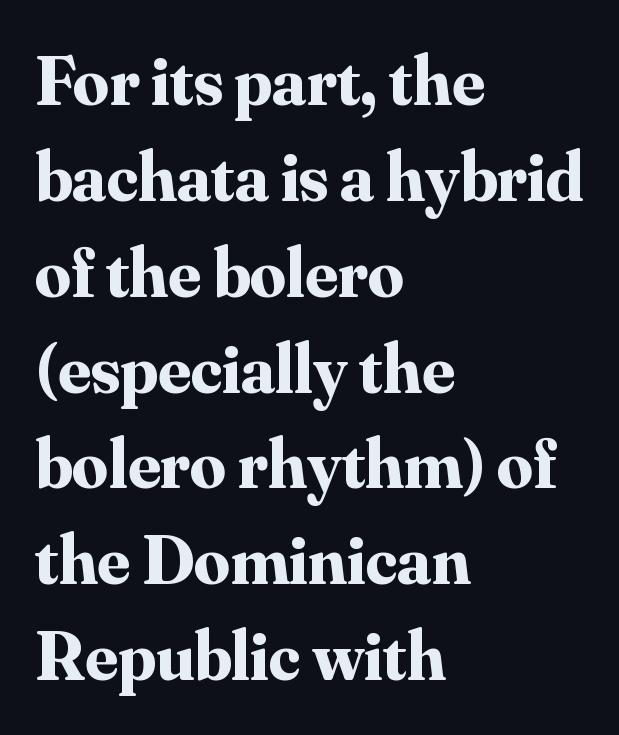
{"serif": "yes", "italic": "no", "bold": "yes", "weight": "bold", "width": "normal", "stroke_contrast": "medium", "x_height": "small", "monospaced": "no", "underline": "no", "align": "left", "line_spacing": "normal", "line_spacing_ratio": 1.35, "letter_spacing": "normal", "letter_spacing_em": 0.0, "glyph_px": 71}
